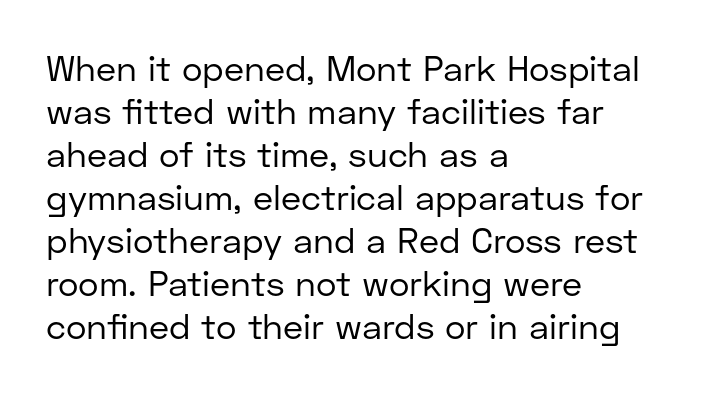
The image shows 35 px regular-weight sans-serif type, upright; set left-aligned, line spacing 1.23x, normal letter spacing, not underlined; low stroke contrast and a medium x-height.
